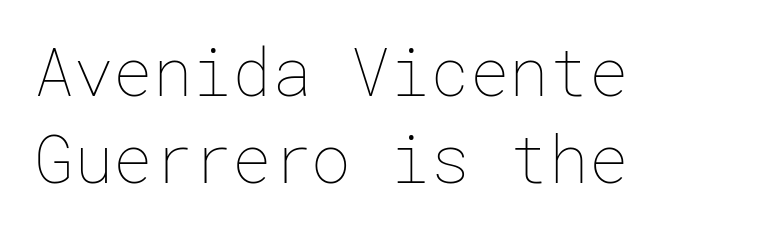
The letters look calm and open, with moderate or lighter stems. Italic: no, the glyphs are upright roman. Layout note: lines flush left. Glyph-to-glyph distance matches everyday printed text. Underlining? Definitely not there.
